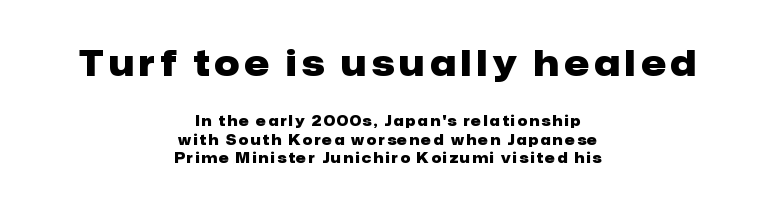
The image shows 35 px heavy sans-serif type, upright; set centered, normal line spacing (1.3x), not underlined; the first (top) block is 2.5x larger; low stroke contrast and a medium x-height.
